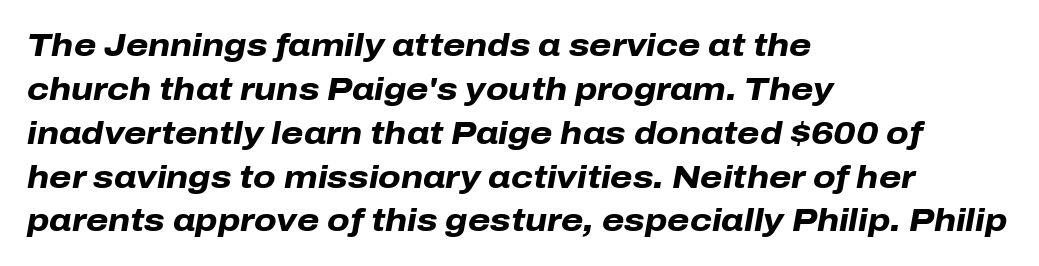
You could not count columns in this text — the font is proportionally spaced. Notice how the stems are inclined rather than vertical — that's the hallmark of italics. Thick stems and heavy bowls — unmistakably bold. Default kerning and tracking; the words read as compact shapes.
